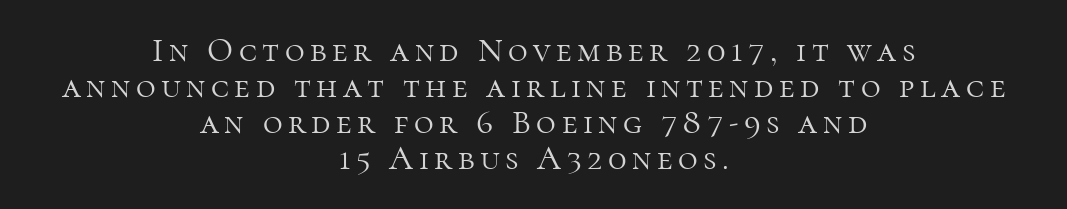
The image shows 34 px light serif type, upright; set centered, tight line spacing (1.06x), not underlined; high stroke contrast and a medium x-height.
